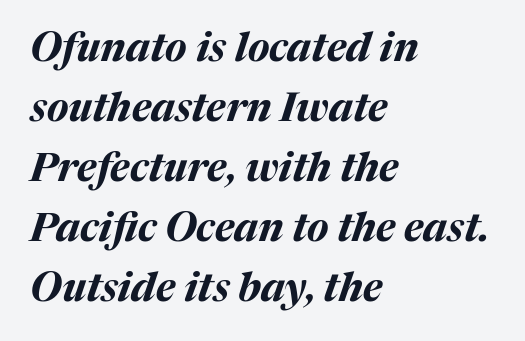
The image shows 40 px bold type, italic (leaning right); set left-aligned, normal line spacing (1.5x), normal letter spacing, not underlined; medium stroke contrast and a medium x-height.
